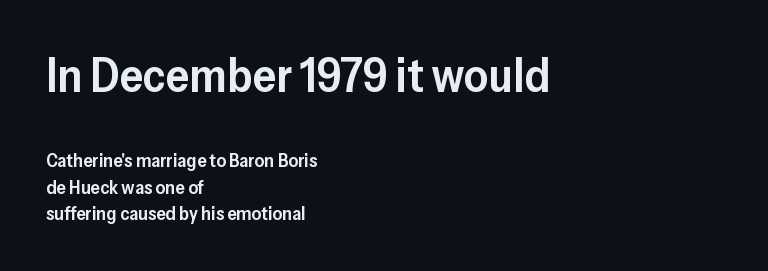
{"serif": "no", "italic": "no", "bold": "semi", "weight": "semibold", "width": "normal", "stroke_contrast": "low", "x_height": "medium", "monospaced": "no", "underline": "no", "align": "left", "line_spacing": "normal", "line_spacing_ratio": 1.38, "letter_spacing": "normal", "letter_spacing_em": 0.0, "larger_block": "first", "size_ratio": 2.47, "glyph_px": 47}
